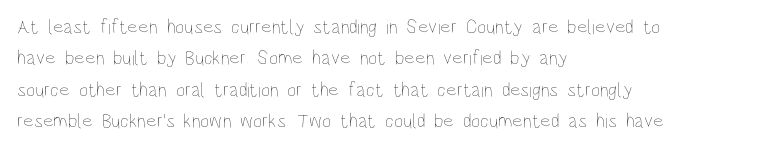
Q: Is the text bold? A: No.
Q: Is the text italic (slanted)? A: No, it is upright.
Q: Is the text underlined? A: No.
Q: How is the paragraph aligned? A: Left-aligned.
Q: Is the spacing between letters normal or unusually wide? A: Normal.
Q: Is the spacing between lines tight, normal or loose? A: Normal.
